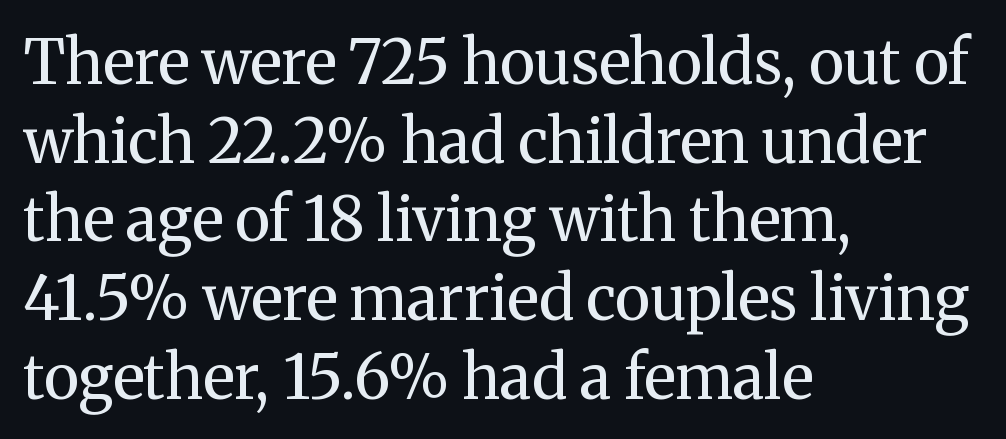
The image shows 61 px regular-weight serif type, upright; set left-aligned, normal line spacing (1.29x), normal letter spacing, not underlined; medium stroke contrast and a medium x-height.
